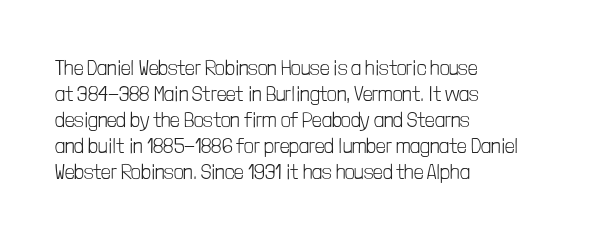
{"italic": "no", "bold": "no", "underline": "no", "align": "left", "line_spacing_ratio": 1.24, "letter_spacing": "normal", "letter_spacing_em": 0.0, "glyph_px": 21}
